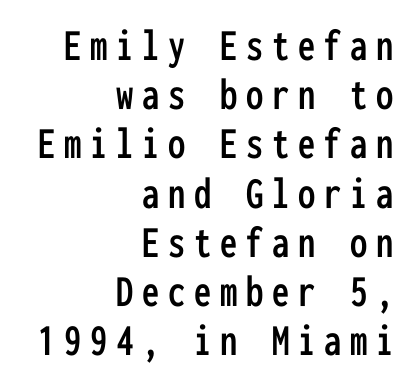
The image shows 46 px condensed sans-serif type, upright, monospaced; set right-aligned, tight line spacing (1.07x), not underlined; low stroke contrast and a medium x-height.
